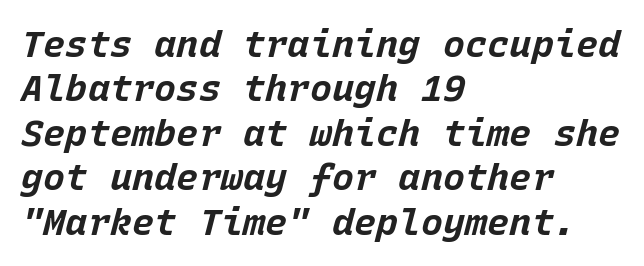
{"italic": "yes", "lean": "right", "slant_degrees": 15, "bold": "yes", "weight": "bold", "width": "normal", "stroke_contrast": "low", "x_height": "large", "monospaced": "yes", "underline": "no", "align": "left", "line_spacing_ratio": 1.2, "letter_spacing": "normal", "letter_spacing_em": 0.0, "glyph_px": 37}
